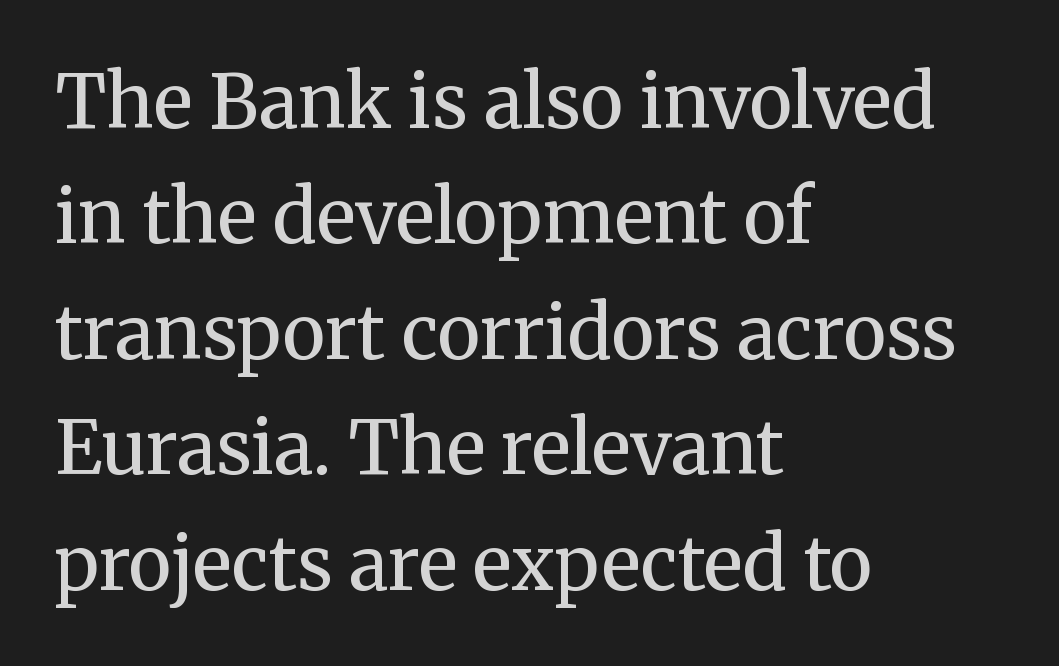
The image shows 74 px regular-weight serif type, upright; set left-aligned, normal line spacing (1.56x), normal letter spacing, not underlined; medium stroke contrast and a medium x-height.
